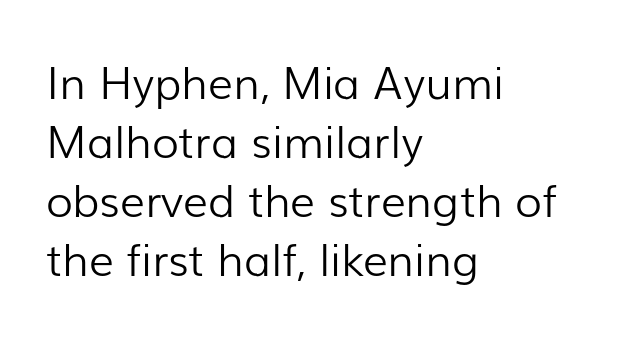
{"serif": "no", "italic": "no", "bold": "no", "weight": "light", "width": "normal", "stroke_contrast": "low", "x_height": "medium", "monospaced": "no", "underline": "no", "align": "left", "line_spacing": "normal", "line_spacing_ratio": 1.34, "letter_spacing": "normal", "letter_spacing_em": 0.0, "glyph_px": 44}
